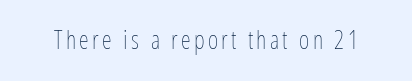
{"italic": "no", "bold": "no", "underline": "no", "glyph_px": 25}
